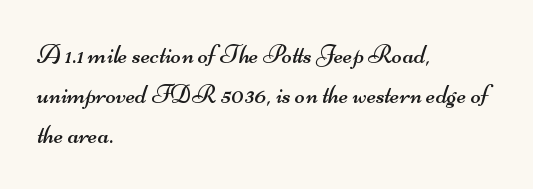
The image shows 27 px text type; set left-aligned, normal line spacing (1.49x), normal letter spacing, not underlined.
